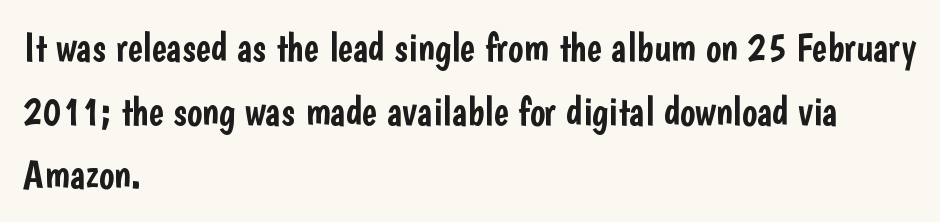
The image shows 40 px condensed sans-serif type, upright; set left-aligned, normal line spacing (1.59x), normal letter spacing, not underlined; low stroke contrast and a medium x-height.
